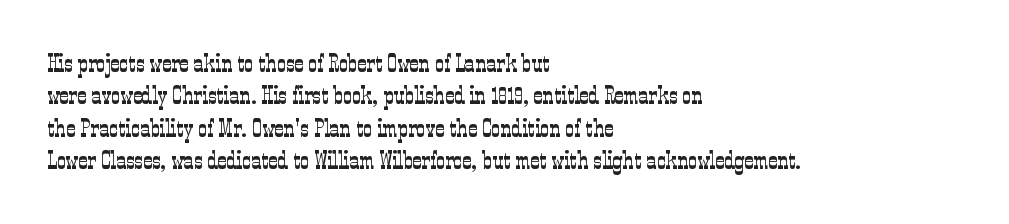
The words here are not underlined. Whoever set this chose a conventional vertical rhythm. Honestly, the letter spacing is just normal — you wouldn't notice it. Tall strokes in this sample are plumb rather than angled. Compared with a centered layout, this one pins lines to the left instead. The weight tops out at a normal text grade.
